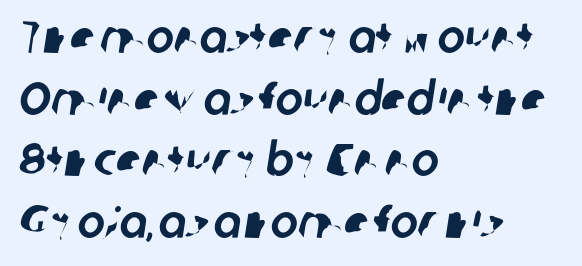
{"serif": "no", "width": "normal", "stroke_contrast": "low", "x_height": "medium", "monospaced": "no", "underline": "no", "align": "left", "line_spacing": "normal", "line_spacing_ratio": 1.34, "letter_spacing": "normal", "letter_spacing_em": 0.0, "glyph_px": 46}
